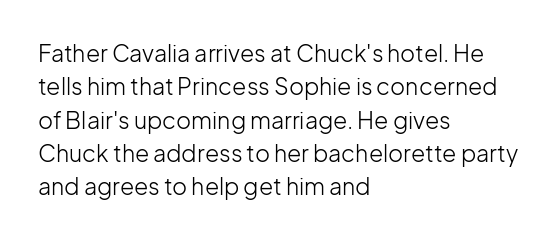
The image shows 23 px text type, upright; set left-aligned, normal line spacing (1.45x), normal letter spacing, not underlined.
